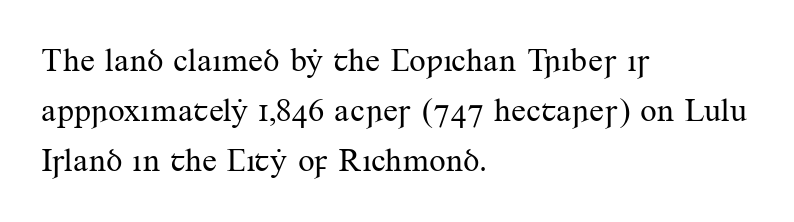
The image shows 33 px regular-weight serif type, upright; set left-aligned, normal line spacing (1.52x), normal letter spacing, not underlined; medium stroke contrast and a small x-height.
